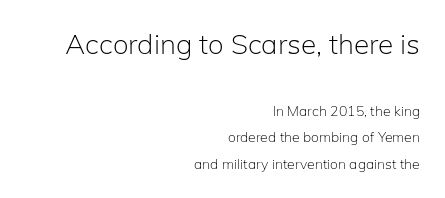
{"serif": "no", "italic": "no", "bold": "no", "weight": "light", "width": "normal", "stroke_contrast": "low", "x_height": "medium", "monospaced": "no", "underline": "no", "align": "right", "line_spacing": "loose", "line_spacing_ratio": 1.9, "letter_spacing": "normal", "letter_spacing_em": 0.0, "larger_block": "first", "size_ratio": 2.0, "glyph_px": 28}
